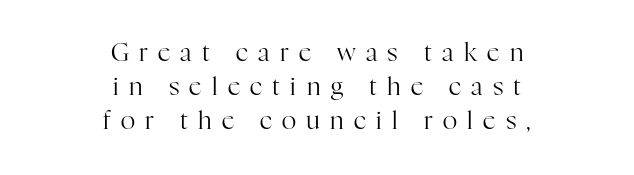
Q: Is the text bold? A: No.
Q: Is the text italic (slanted)? A: No, it is upright.
Q: Is the text underlined? A: No.
Q: How is the paragraph aligned? A: Centered.
Q: Is the spacing between letters normal or unusually wide? A: Unusually wide.
Q: Is the spacing between lines tight, normal or loose? A: Normal.
